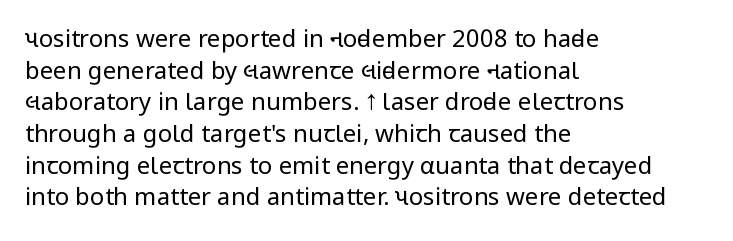
{"italic": "no", "bold": "no", "underline": "no", "align": "left", "line_spacing": "normal", "line_spacing_ratio": 1.32, "letter_spacing": "normal", "letter_spacing_em": 0.0, "glyph_px": 24}
